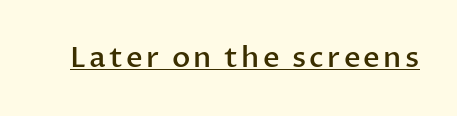
You could not count columns in this text — the font is proportionally spaced. This is underlined copy, the kind a proofreader might mark for attention. The designer went with a sans here, leaving each stem footless. The font is running at a semibold setting, under full bold.
